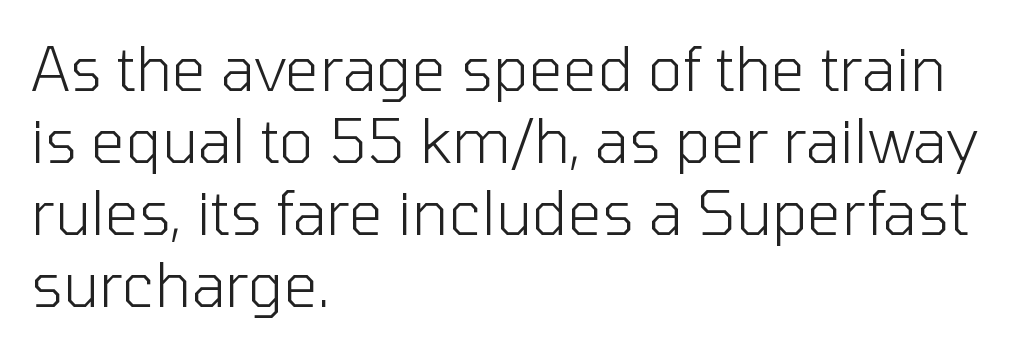
Q: Is the text bold? A: No.
Q: Is the text italic (slanted)? A: No, it is upright.
Q: Is the typeface a serif or a sans-serif typeface? A: Sans-serif.
Q: Is the text underlined? A: No.
Q: How is the paragraph aligned? A: Left-aligned.
Q: Is the spacing between letters normal or unusually wide? A: Normal.
Q: Width (condensed, normal, or wide)? A: Normal.
Q: Stroke contrast? A: Low.
Q: x-height? A: Medium.
Q: Monospaced? A: No.
